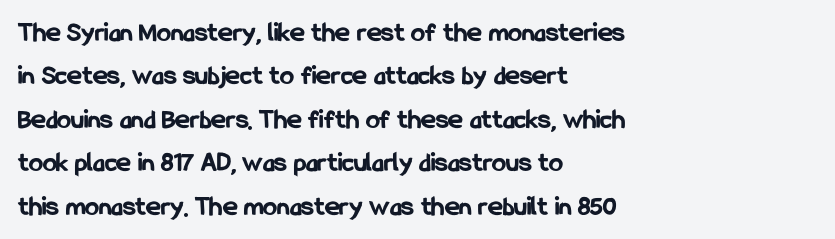
The string is rendered with underlining switched off. Every character sits straight up, as roman type does. This sample uses plain, unmodified letter spacing. Heavy, bold letterforms.
